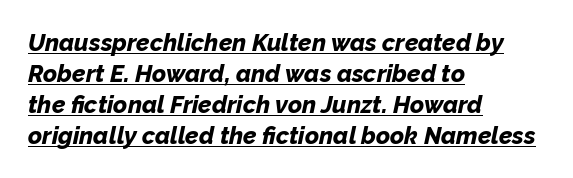
Nobody touched the tracking dial on this one. Does the copy run flush right? No — it runs flush left. Notice how descenders clear the ascenders below comfortably — that's standard leading. It's the slanting kind of type.
